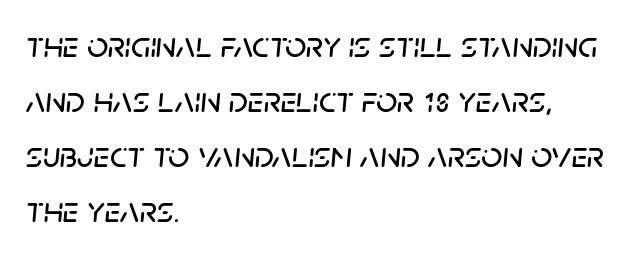
Q: Is the text italic (slanted)? A: Yes, it leans right by about 5 degrees.
Q: Is the text underlined? A: No.
Q: How is the paragraph aligned? A: Left-aligned.
Q: Is the spacing between letters normal or unusually wide? A: Normal.
Q: Is the spacing between lines tight, normal or loose? A: Normal.
Q: Width (condensed, normal, or wide)? A: Normal.
Q: Stroke contrast? A: Low.
Q: x-height? A: Large.
Q: Monospaced? A: No.
